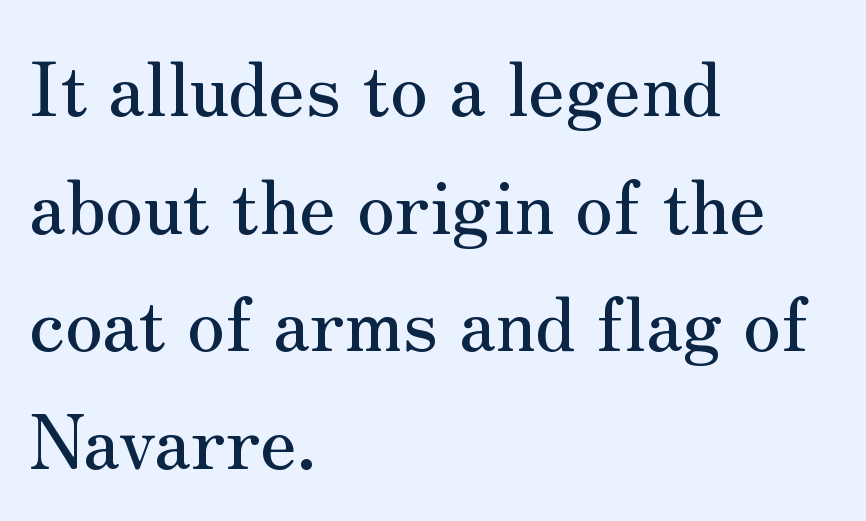
Q: Is the text italic (slanted)? A: No, it is upright.
Q: Is the typeface a serif or a sans-serif typeface? A: Serif.
Q: Is the text underlined? A: No.
Q: How is the paragraph aligned? A: Left-aligned.
Q: Is the spacing between letters normal or unusually wide? A: Normal.
Q: Is the spacing between lines tight, normal or loose? A: Normal.
Q: Width (condensed, normal, or wide)? A: Normal.
Q: Stroke contrast? A: Medium.
Q: x-height? A: Small.
Q: Monospaced? A: No.
